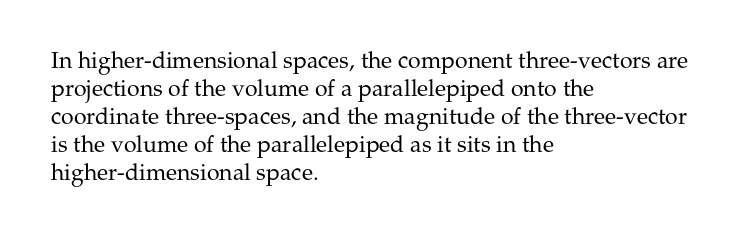
Every stem runs plumb, perpendicular to the baseline. Layout note: lines flush left. Decoration check: the copy has no underline. Short note: letters normally spaced.
